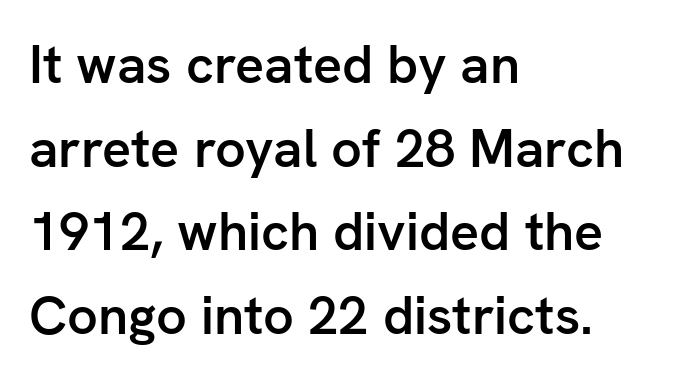
The image shows 54 px semibold sans-serif type, upright; set left-aligned, normal line spacing (1.55x), normal letter spacing, not underlined; low stroke contrast and a medium x-height.
